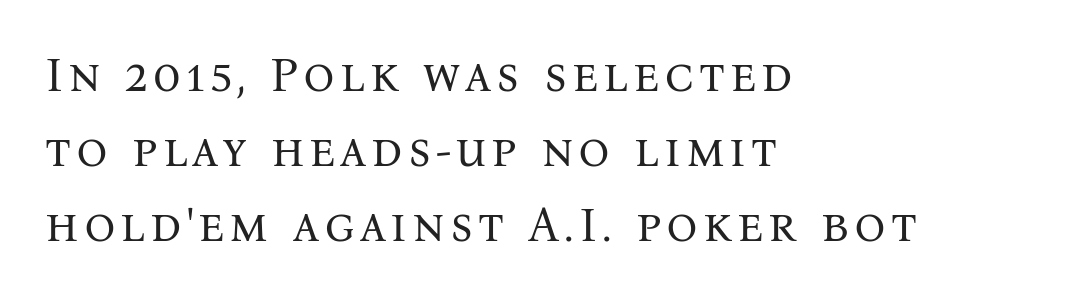
Q: Is the text bold? A: No.
Q: Is the text italic (slanted)? A: No, it is upright.
Q: Is the typeface a serif or a sans-serif typeface? A: Serif.
Q: Is the text underlined? A: No.
Q: How is the paragraph aligned? A: Left-aligned.
Q: Is the spacing between lines tight, normal or loose? A: Normal.
Q: Width (condensed, normal, or wide)? A: Normal.
Q: Stroke contrast? A: Medium.
Q: x-height? A: Medium.
Q: Monospaced? A: No.
